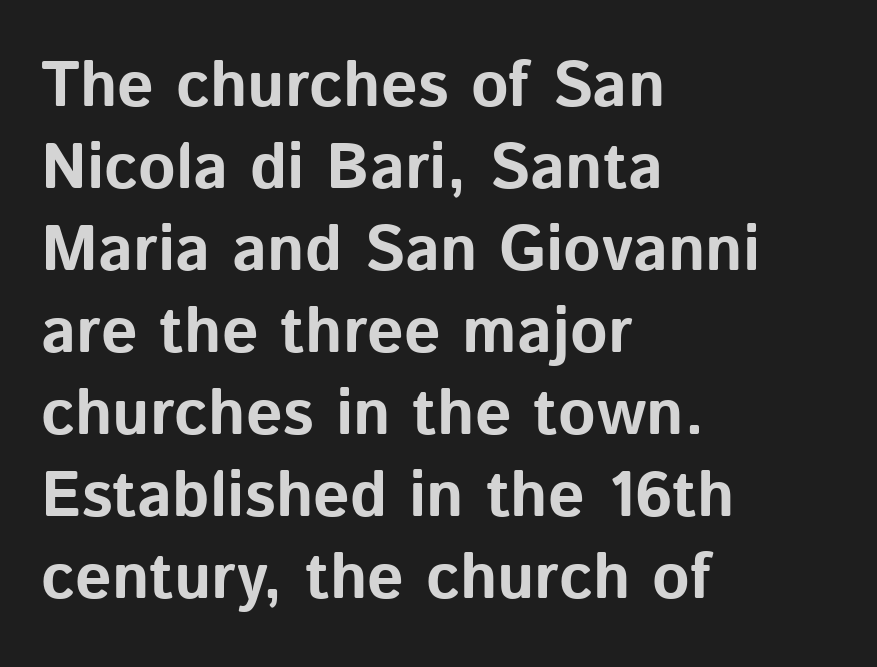
{"serif": "no", "italic": "no", "bold": "yes", "weight": "bold", "width": "normal", "stroke_contrast": "low", "x_height": "medium", "monospaced": "no", "underline": "no", "align": "left", "line_spacing": "normal", "line_spacing_ratio": 1.28, "letter_spacing": "normal", "letter_spacing_em": 0.0, "glyph_px": 64}
